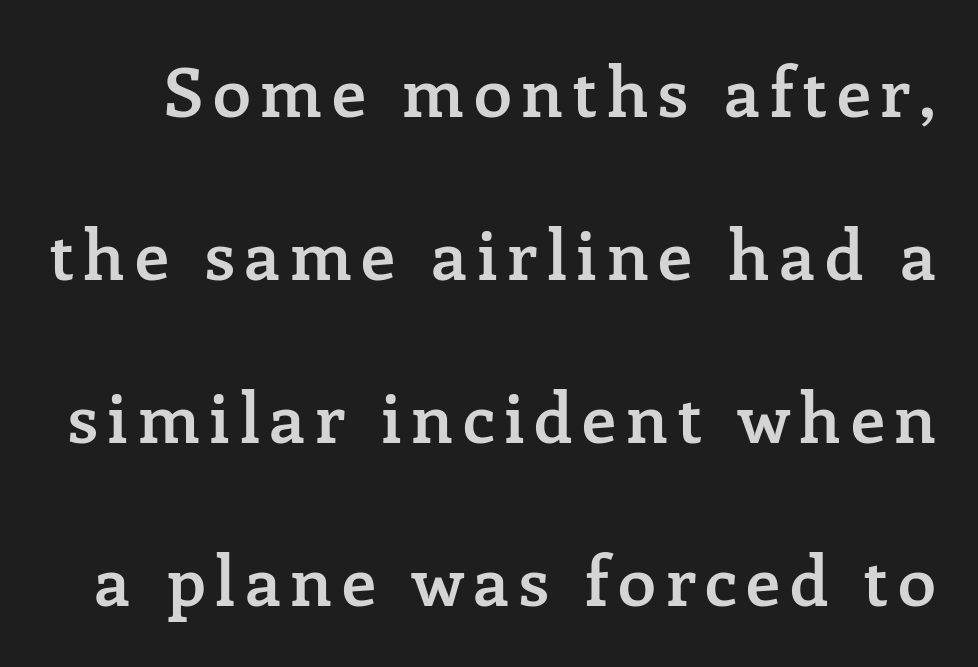
Do the characters align in a grid? No, the font is proportional. Upright lettering throughout. Firm but not heavy-handed strokes: this text is semibold. Does the leading feel generous? Absolutely, it's lavish.
